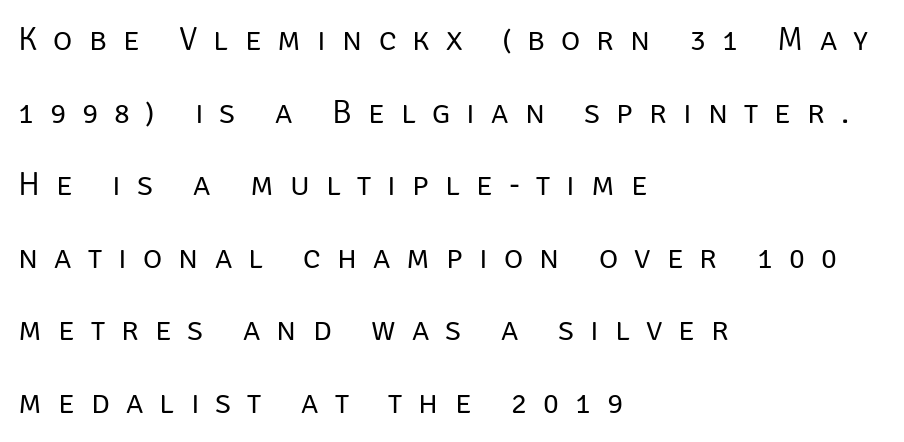
The image shows 33 px regular-weight sans-serif type, upright; set left-aligned, loose line spacing (2.2x), unusually wide letter spacing (+0.49 em), not underlined; low stroke contrast and a large x-height.
